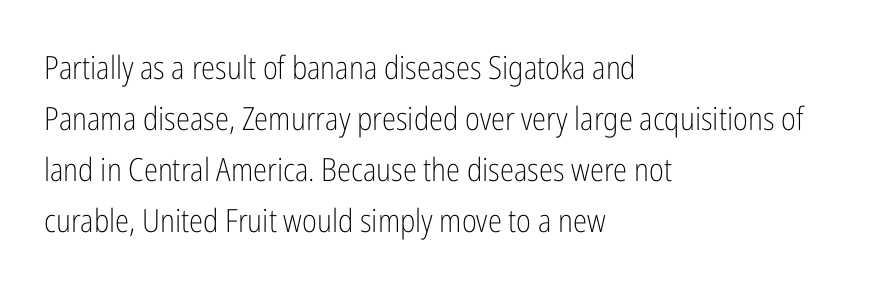
{"serif": "no", "italic": "no", "bold": "no", "weight": "light", "width": "condensed", "stroke_contrast": "low", "x_height": "medium", "monospaced": "no", "underline": "no", "align": "left", "line_spacing": "normal", "line_spacing_ratio": 1.59, "letter_spacing": "normal", "letter_spacing_em": 0.0, "glyph_px": 32}
